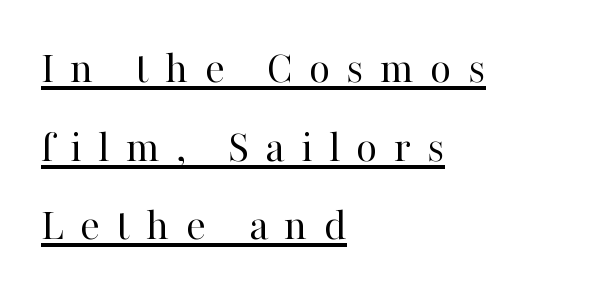
{"serif": "yes", "italic": "no", "bold": "no", "weight": "regular", "width": "normal", "stroke_contrast": "high", "x_height": "medium", "monospaced": "no", "underline": "yes", "align": "left", "line_spacing_ratio": 1.71, "letter_spacing": "wide", "letter_spacing_em": 0.35, "glyph_px": 46}
